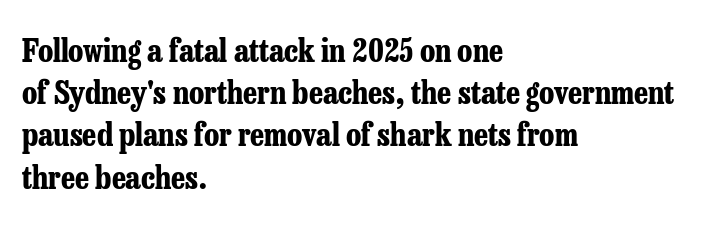
{"serif": "yes", "italic": "no", "bold": "yes", "weight": "bold", "width": "condensed", "stroke_contrast": "low", "x_height": "medium", "monospaced": "no", "underline": "no", "align": "left", "line_spacing": "normal", "line_spacing_ratio": 1.32, "letter_spacing": "normal", "letter_spacing_em": 0.0, "glyph_px": 32}
